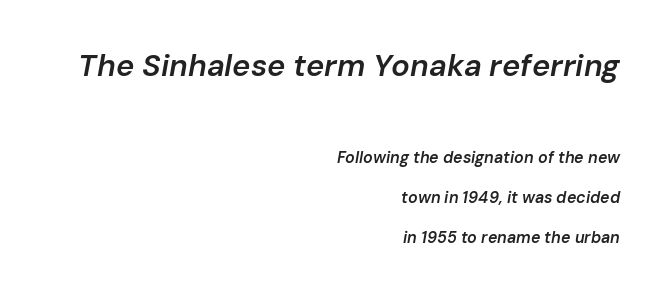
Q: Is the text bold? A: Semi-bold.
Q: Is the text italic (slanted)? A: Yes, it leans right by about 10 degrees.
Q: Is the text underlined? A: No.
Q: How is the paragraph aligned? A: Right-aligned.
Q: Is the spacing between letters normal or unusually wide? A: Normal.
Q: Is the spacing between lines tight, normal or loose? A: Loose.
Q: Which block of text is set in a larger size, the first (top) or the second (bottom)? A: The first (top) one.
Q: Width (condensed, normal, or wide)? A: Normal.
Q: Stroke contrast? A: Low.
Q: x-height? A: Medium.
Q: Monospaced? A: No.
